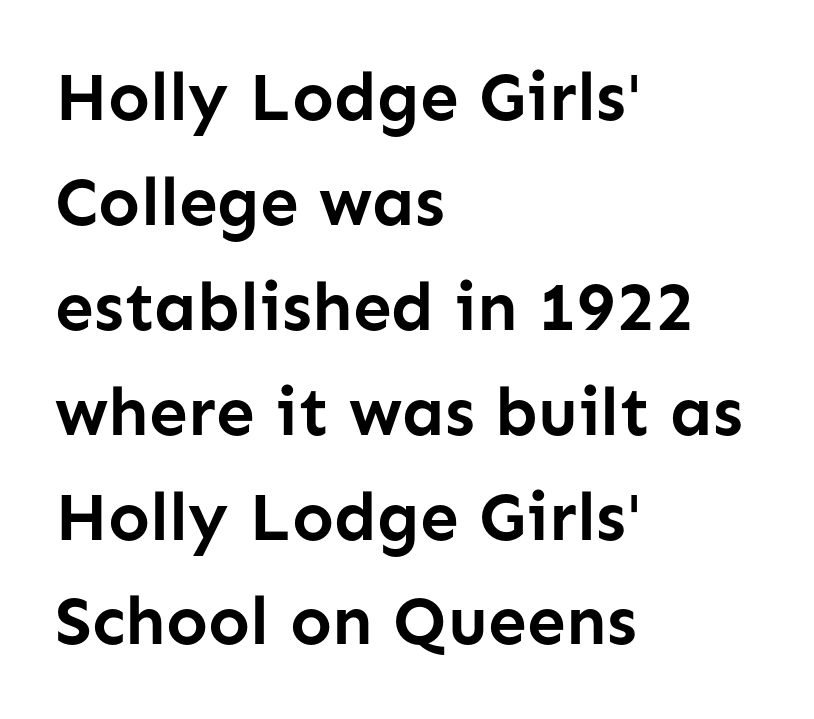
Caption: bold face, heavy strokes. Regular leading. A typesetter would call this proportional, since set widths differ per character. Honestly, there is no underline to notice here at all. No italicization has been applied; the sample stays upright. The lines are quadded left.
